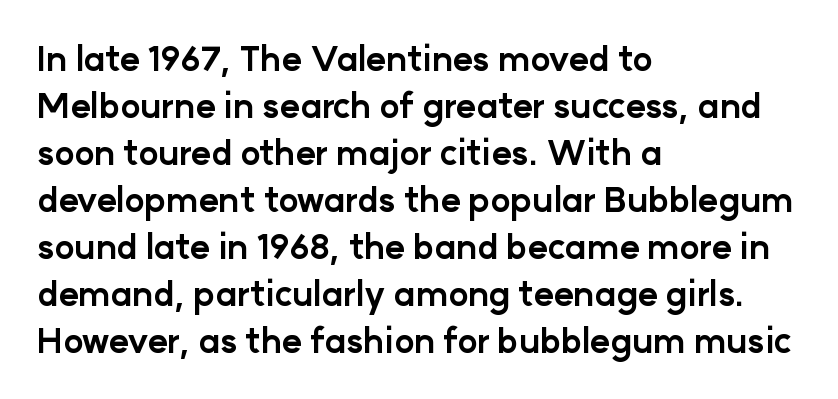
The image shows 34 px bold sans-serif type, upright; set left-aligned, normal line spacing (1.38x), normal letter spacing, not underlined; low stroke contrast and a medium x-height.
